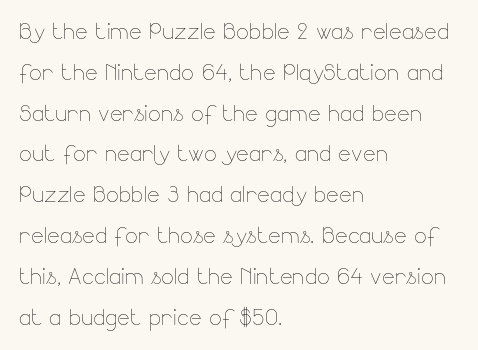
The image shows 30 px thin type, upright; set left-aligned, normal line spacing (1.36x), normal letter spacing, not underlined; low stroke contrast and a small x-height.
